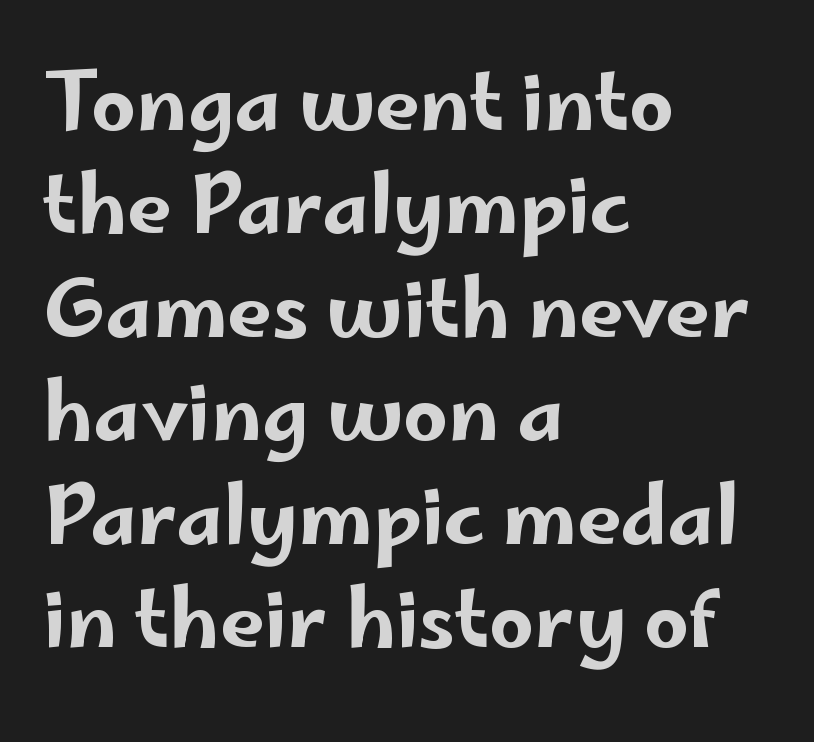
Q: Is the text italic (slanted)? A: No, it is upright.
Q: Is the typeface a serif or a sans-serif typeface? A: Sans-serif.
Q: Is the text underlined? A: No.
Q: How is the paragraph aligned? A: Left-aligned.
Q: Is the spacing between letters normal or unusually wide? A: Normal.
Q: Is the spacing between lines tight, normal or loose? A: Normal.
Q: Width (condensed, normal, or wide)? A: Wide.
Q: Stroke contrast? A: Low.
Q: x-height? A: Small.
Q: Monospaced? A: No.
